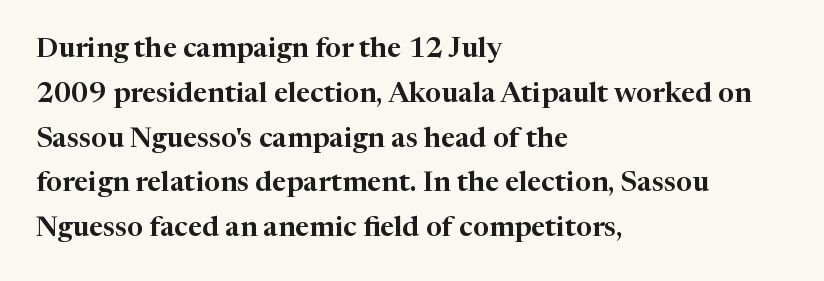
{"serif": "yes", "italic": "no", "width": "normal", "stroke_contrast": "high", "x_height": "medium", "monospaced": "no", "underline": "no", "align": "left", "line_spacing": "normal", "line_spacing_ratio": 1.6, "letter_spacing": "normal", "letter_spacing_em": 0.0, "glyph_px": 28}
